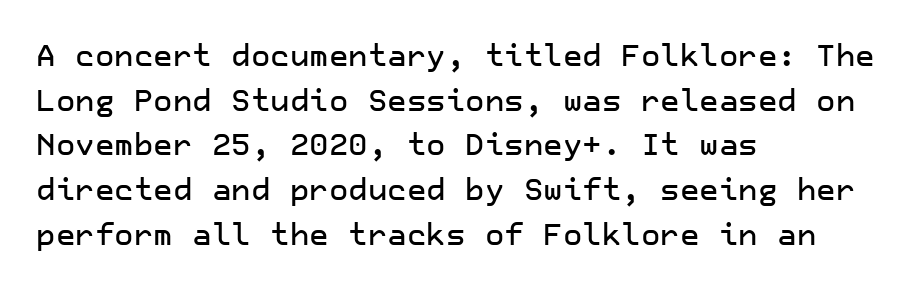
{"serif": "no", "italic": "no", "width": "normal", "stroke_contrast": "low", "x_height": "medium", "underline": "no", "align": "left", "line_spacing": "normal", "line_spacing_ratio": 1.49, "letter_spacing": "normal", "letter_spacing_em": 0.0, "glyph_px": 30}
